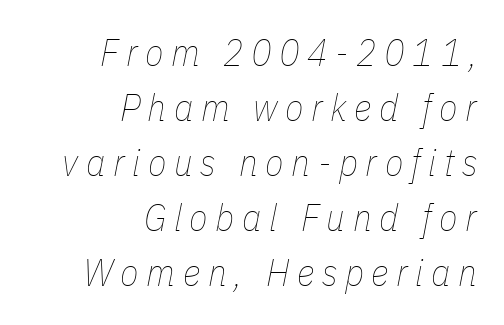
The image shows 38 px thin, condensed type, italic (leaning right); set right-aligned, normal line spacing (1.45x), unusually wide letter spacing (+0.2 em), not underlined; low stroke contrast and a medium x-height.
